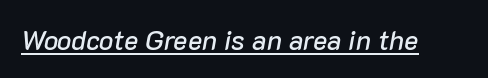
This sample carries an underscore along the baseline area. Observe the ordinary spacing: letters are neighbours, not strangers. This sample uses an oblique cut, with every glyph tilted off the vertical.
